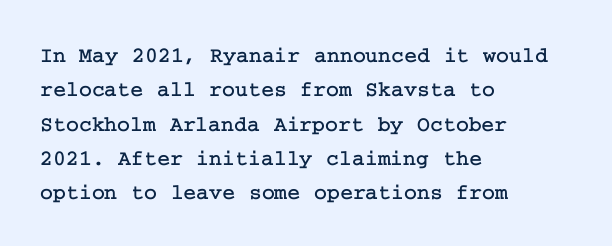
{"italic": "no", "underline": "no", "align": "left", "line_spacing": "normal", "line_spacing_ratio": 1.56, "letter_spacing": "normal", "letter_spacing_em": 0.0, "glyph_px": 22}
